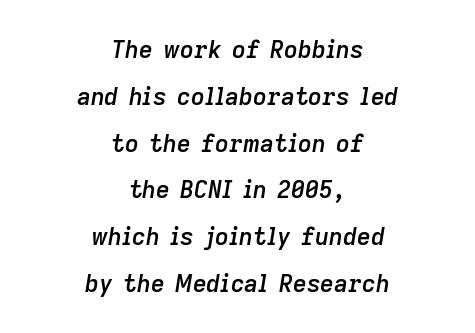
Q: Is the text bold? A: Semi-bold.
Q: Is the text italic (slanted)? A: Yes, it leans right by about 9 degrees.
Q: Is the text underlined? A: No.
Q: How is the paragraph aligned? A: Centered.
Q: Is the spacing between letters normal or unusually wide? A: Normal.
Q: Is the spacing between lines tight, normal or loose? A: Loose.
